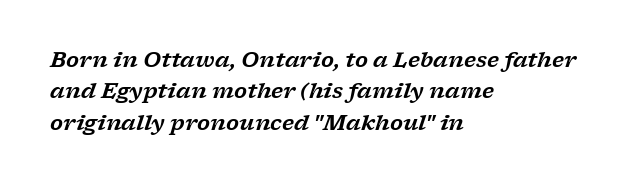
Q: Is the text italic (slanted)? A: Yes, it leans right by about 17 degrees.
Q: Is the text underlined? A: No.
Q: How is the paragraph aligned? A: Left-aligned.
Q: Is the spacing between letters normal or unusually wide? A: Normal.
Q: Is the spacing between lines tight, normal or loose? A: Normal.
